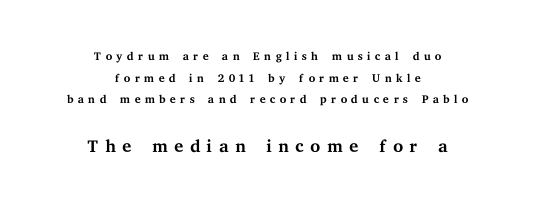
The image shows 26 px text type, upright; set centered, normal line spacing (1.27x), unusually wide letter spacing (+0.22 em), not underlined; the second (bottom) block is 1.53x larger.
